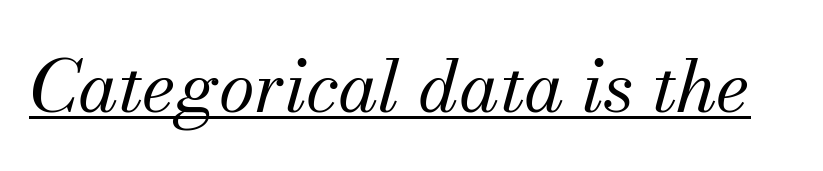
{"serif": "yes", "italic": "yes", "lean": "right", "slant_degrees": 13, "bold": "no", "weight": "regular", "width": "normal", "stroke_contrast": "medium", "x_height": "small", "monospaced": "no", "underline": "yes", "letter_spacing": "normal", "letter_spacing_em": 0.0, "glyph_px": 73}
